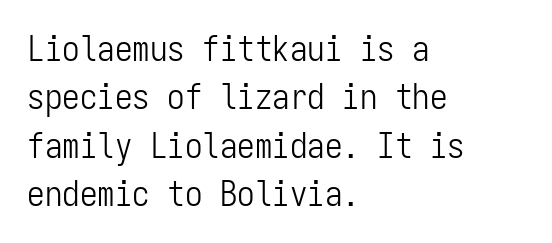
Q: Is the text bold? A: No.
Q: Is the text italic (slanted)? A: No, it is upright.
Q: Is the typeface a serif or a sans-serif typeface? A: Sans-serif.
Q: Is the text underlined? A: No.
Q: How is the paragraph aligned? A: Left-aligned.
Q: Is the spacing between letters normal or unusually wide? A: Normal.
Q: Is the spacing between lines tight, normal or loose? A: Normal.
Q: Width (condensed, normal, or wide)? A: Condensed.
Q: Stroke contrast? A: Low.
Q: x-height? A: Medium.
Q: Monospaced? A: Yes.
